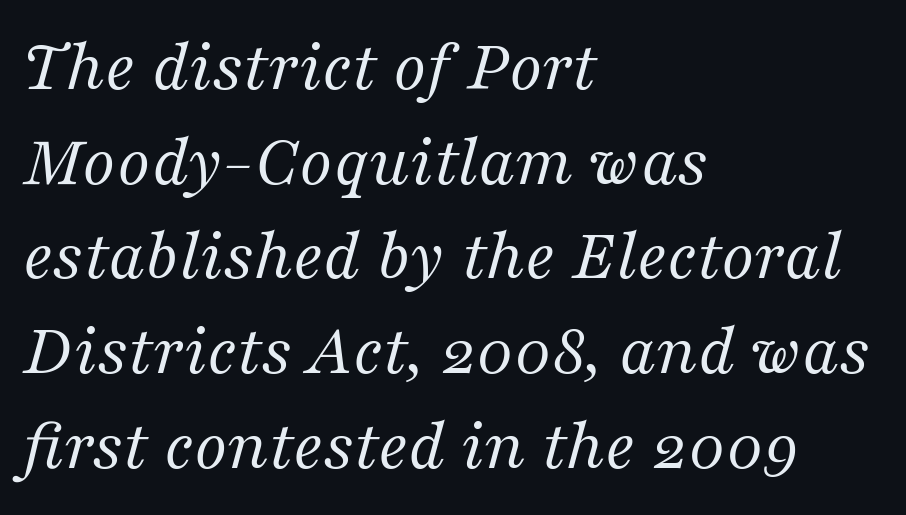
{"serif": "yes", "italic": "yes", "lean": "right", "slant_degrees": 16, "bold": "no", "weight": "regular", "width": "normal", "stroke_contrast": "medium", "x_height": "medium", "monospaced": "no", "underline": "no", "align": "left", "line_spacing": "normal", "line_spacing_ratio": 1.28, "letter_spacing": "normal", "letter_spacing_em": 0.0, "glyph_px": 74}
